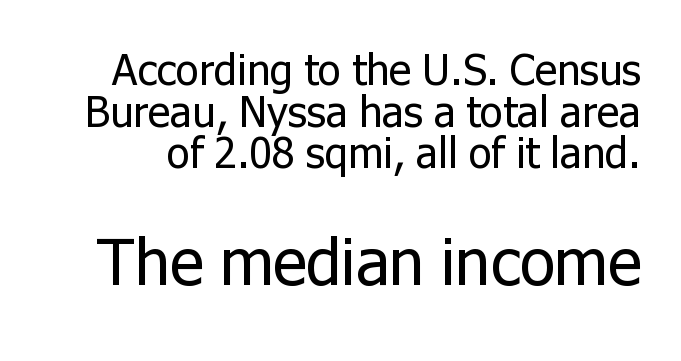
Q: Is the text bold? A: No.
Q: Is the text italic (slanted)? A: No, it is upright.
Q: Is the typeface a serif or a sans-serif typeface? A: Sans-serif.
Q: Is the text underlined? A: No.
Q: Is the spacing between letters normal or unusually wide? A: Normal.
Q: Is the spacing between lines tight, normal or loose? A: Tight.
Q: Which block of text is set in a larger size, the first (top) or the second (bottom)? A: The second (bottom) one.
Q: Width (condensed, normal, or wide)? A: Normal.
Q: Stroke contrast? A: Low.
Q: x-height? A: Medium.
Q: Monospaced? A: No.
